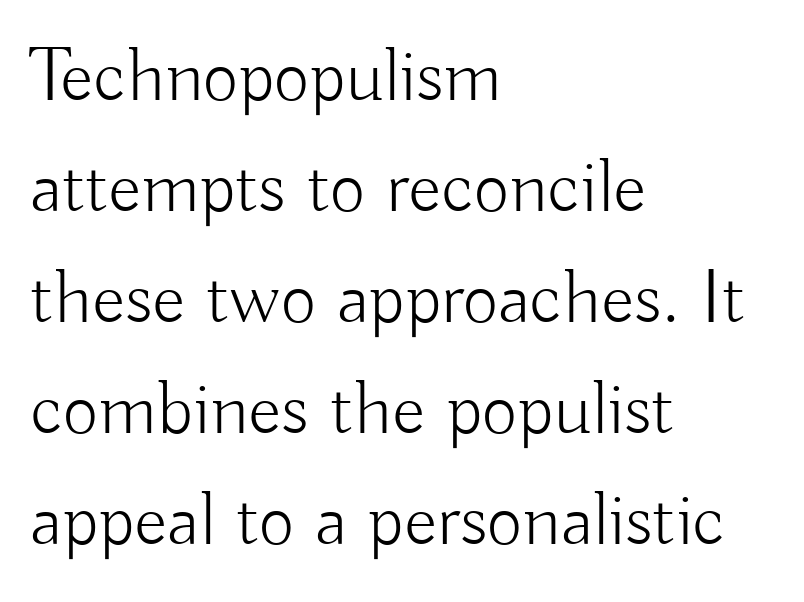
The image shows 77 px light sans-serif type, upright; set left-aligned, normal line spacing (1.44x), normal letter spacing, not underlined; low stroke contrast and a small x-height.
